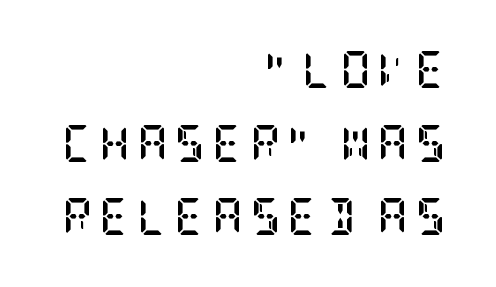
This sample uses an upright cut, with every glyph sitting square on the baseline. Clear beneath every line of the passage. Does extra space separate the letters? Yes, quite a lot of it. Caption: bold face, heavy strokes. The ragged edge is on the left, which tells us the setting is flush right.
